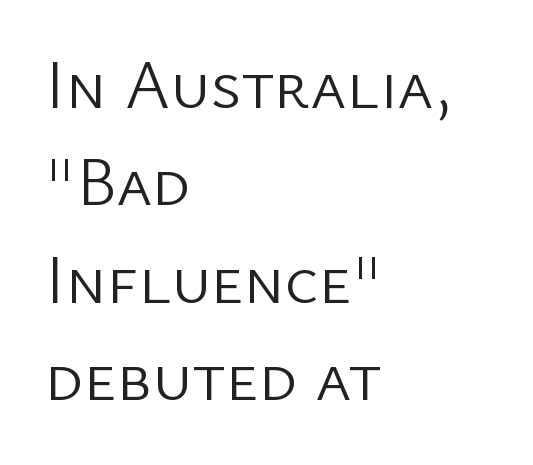
{"serif": "no", "italic": "no", "bold": "no", "weight": "light", "width": "normal", "stroke_contrast": "low", "x_height": "medium", "monospaced": "no", "underline": "no", "align": "left", "line_spacing": "normal", "line_spacing_ratio": 1.41, "letter_spacing": "normal", "letter_spacing_em": 0.0, "glyph_px": 69}
